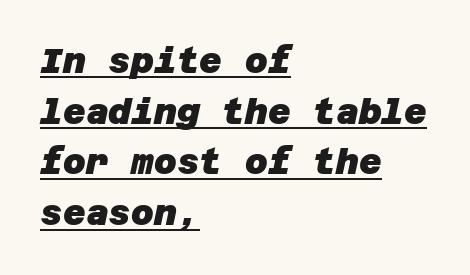
{"serif": "no", "bold": "yes", "weight": "heavy", "width": "normal", "stroke_contrast": "low", "x_height": "large", "underline": "yes", "align": "left", "line_spacing": "normal", "line_spacing_ratio": 1.45, "letter_spacing": "normal", "letter_spacing_em": 0.0, "glyph_px": 35}
